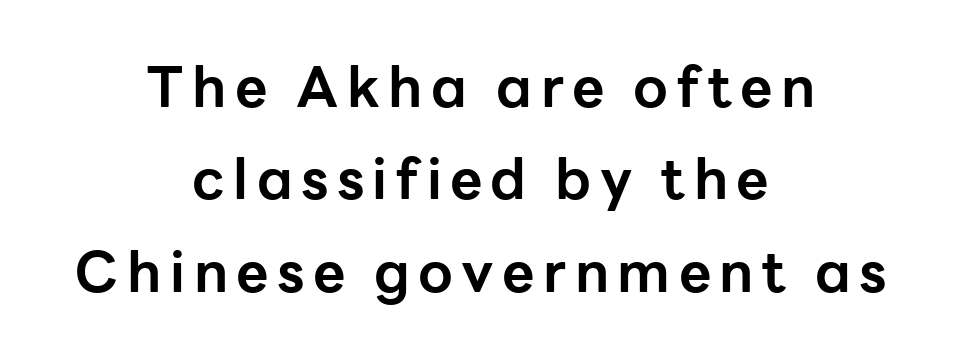
Thick stems and heavy bowls — unmistakably bold. The text was rendered using a sans face with plain stroke endings. The lines in this sample share a center point and differ in where they start and stop. The words here are not underlined. This is roman type, the default non-slanted kind. The letters advance in unequal steps, a hallmark of proportional type.
